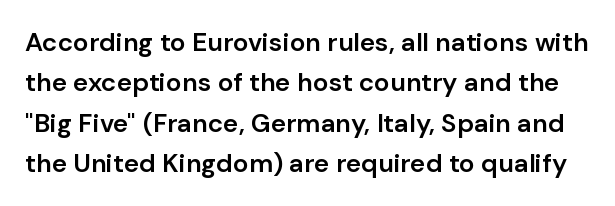
{"italic": "no", "bold": "semi", "underline": "no", "line_spacing": "normal", "line_spacing_ratio": 1.55, "letter_spacing": "normal", "letter_spacing_em": 0.0, "glyph_px": 26}
